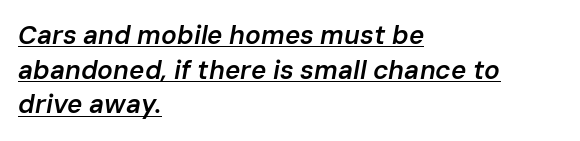
{"italic": "yes", "lean": "right", "slant_degrees": 10, "bold": "semi", "underline": "yes", "align": "left", "line_spacing": "normal", "line_spacing_ratio": 1.33, "letter_spacing": "normal", "letter_spacing_em": 0.0, "glyph_px": 26}
